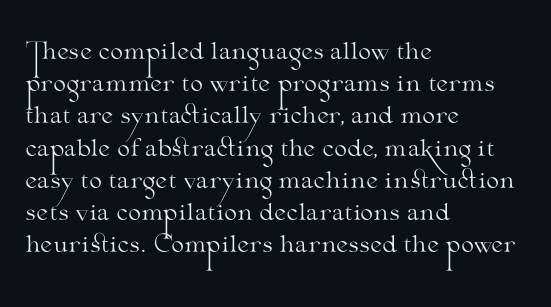
{"italic": "no", "bold": "no", "underline": "no", "align": "left", "line_spacing": "normal", "line_spacing_ratio": 1.4, "letter_spacing": "normal", "letter_spacing_em": 0.0, "glyph_px": 23}
